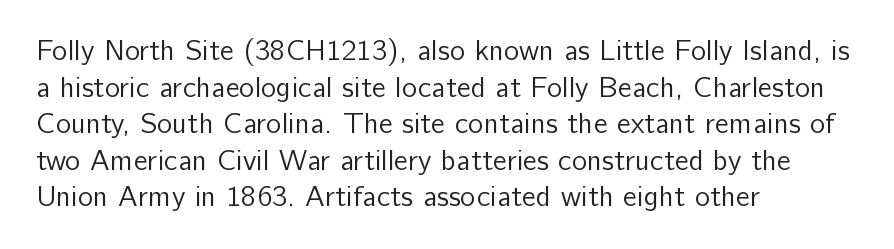
{"serif": "no", "italic": "no", "bold": "no", "weight": "regular", "width": "normal", "stroke_contrast": "low", "x_height": "medium", "monospaced": "no", "underline": "no", "align": "left", "line_spacing": "normal", "line_spacing_ratio": 1.26, "letter_spacing": "normal", "letter_spacing_em": 0.0, "glyph_px": 29}
